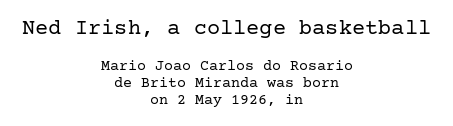
{"italic": "no", "bold": "no", "underline": "no", "align": "center", "line_spacing": "tight", "line_spacing_ratio": 1.12, "letter_spacing": "normal", "letter_spacing_em": 0.0, "larger_block": "first", "size_ratio": 1.47, "glyph_px": 22}
